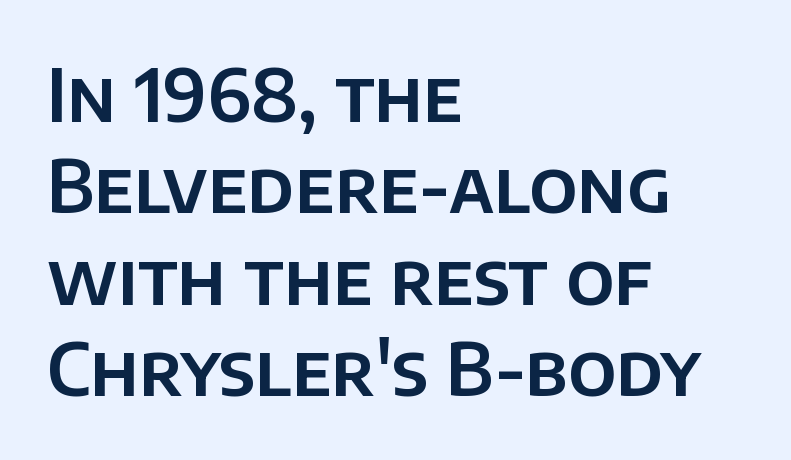
{"serif": "no", "italic": "no", "width": "normal", "stroke_contrast": "low", "x_height": "large", "monospaced": "no", "underline": "no", "align": "left", "line_spacing": "normal", "line_spacing_ratio": 1.27, "letter_spacing": "normal", "letter_spacing_em": 0.0, "glyph_px": 72}
